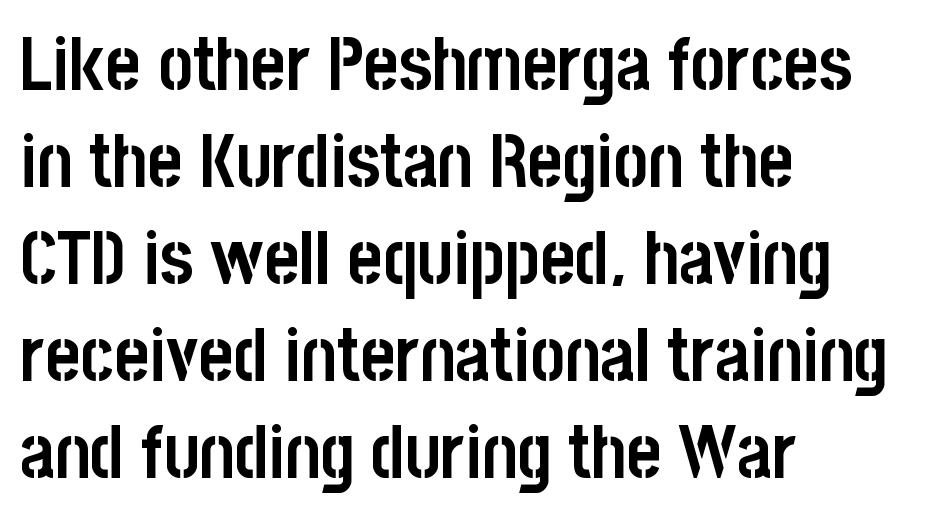
{"serif": "no", "italic": "no", "bold": "yes", "weight": "semibold", "width": "condensed", "stroke_contrast": "low", "x_height": "large", "monospaced": "no", "underline": "no", "align": "left", "line_spacing": "normal", "line_spacing_ratio": 1.31, "letter_spacing": "normal", "letter_spacing_em": 0.0, "glyph_px": 74}
